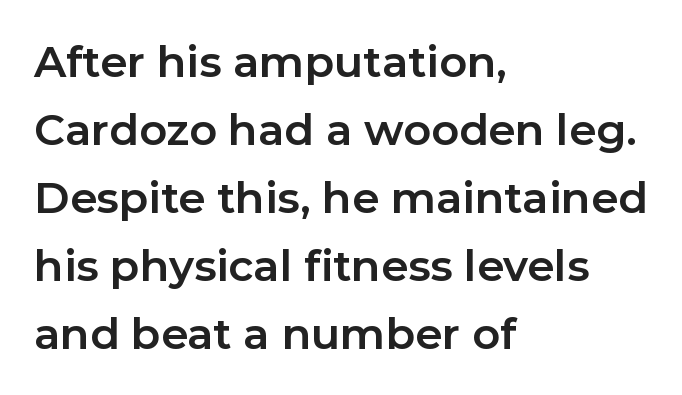
The image shows 43 px bold sans-serif type, upright; set left-aligned, normal line spacing (1.58x), normal letter spacing, not underlined; low stroke contrast and a medium x-height.
